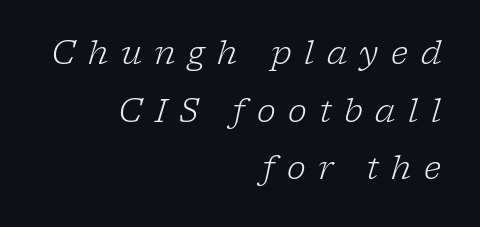
{"serif": "yes", "italic": "yes", "lean": "right", "slant_degrees": 17, "bold": "no", "weight": "light", "width": "normal", "stroke_contrast": "low", "x_height": "medium", "monospaced": "no", "underline": "no", "align": "right", "line_spacing_ratio": 1.8, "letter_spacing": "wide", "letter_spacing_em": 0.39, "glyph_px": 32}
